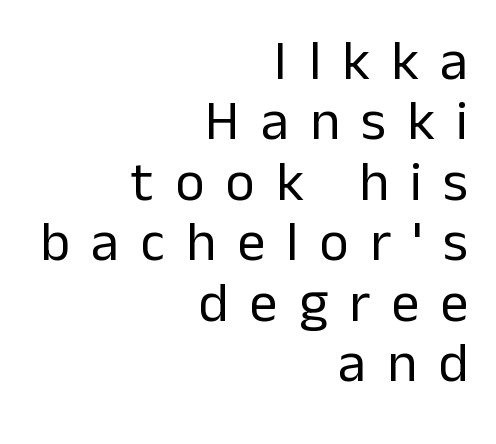
The image shows 56 px regular-weight sans-serif type, upright; set right-aligned, tight line spacing (1.08x), unusually wide letter spacing (+0.38 em), not underlined; low stroke contrast and a medium x-height.
